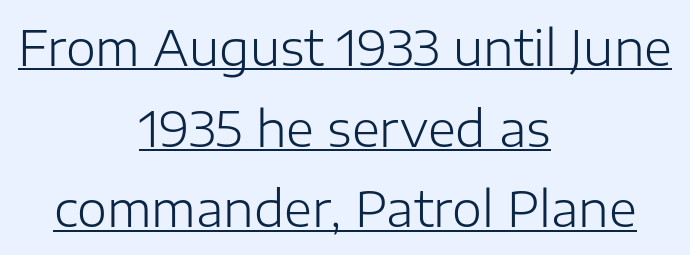
The image shows 48 px light sans-serif type, upright; set centered, normal line spacing (1.68x), normal letter spacing, underlined; low stroke contrast and a medium x-height.
